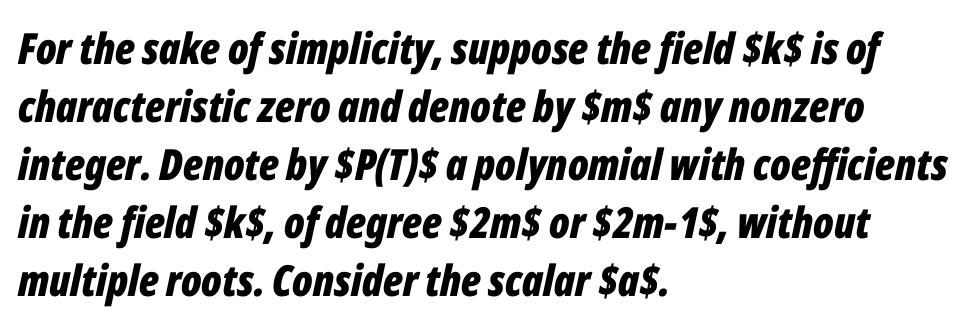
The image shows 43 px bold, condensed type, italic (leaning right); set left-aligned, normal line spacing (1.35x), normal letter spacing, not underlined; low stroke contrast and a medium x-height.
